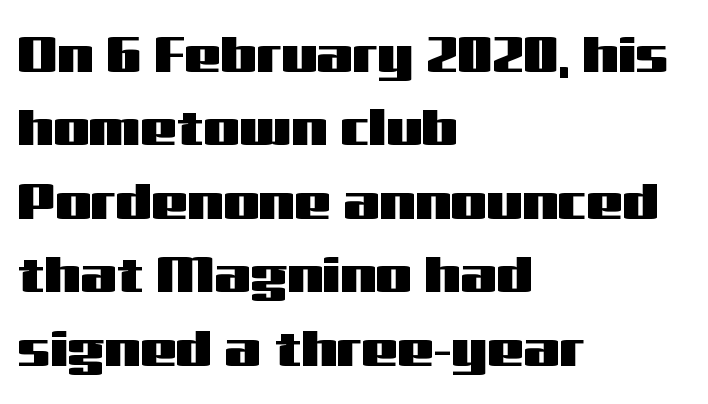
{"serif": "no", "italic": "no", "width": "wide", "stroke_contrast": "medium", "x_height": "medium", "monospaced": "no", "underline": "no", "align": "left", "line_spacing": "normal", "line_spacing_ratio": 1.44, "letter_spacing": "normal", "letter_spacing_em": 0.0, "glyph_px": 51}
